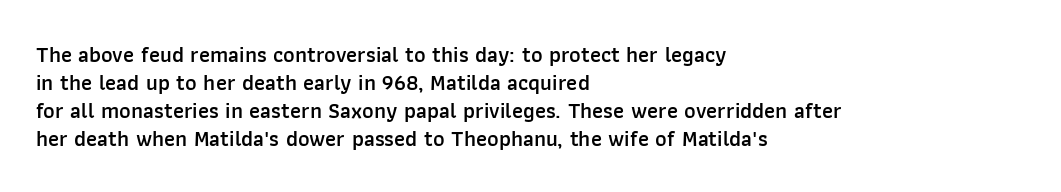
The image shows 22 px text type, upright; set left-aligned, normal line spacing (1.27x), normal letter spacing, not underlined.
